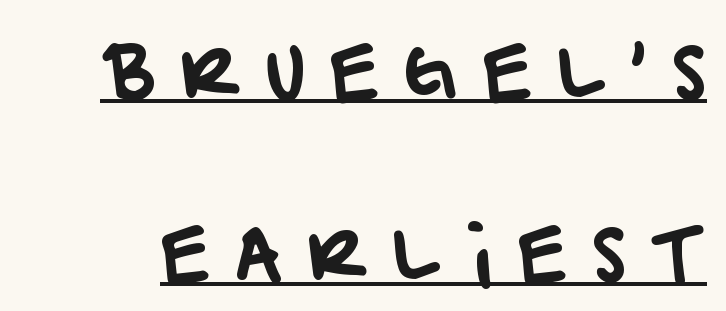
Character widths vary here, with narrow letters taking less room than wide ones. Nope, no serifs anywhere on these letters. You could fit nearly another row in the gap between these rows. The rendering inserts visible extra space after every character. Beneath each row of characters lies a ruled line.
